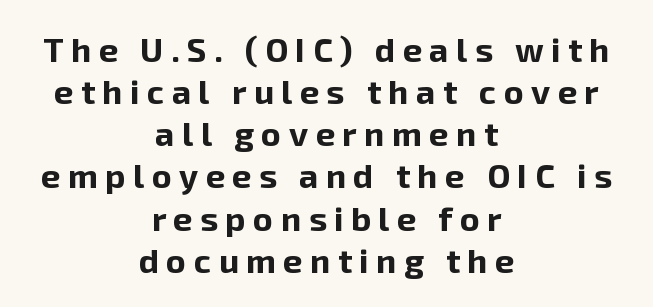
{"serif": "no", "italic": "no", "bold": "yes", "weight": "bold", "width": "normal", "stroke_contrast": "low", "x_height": "medium", "monospaced": "no", "underline": "no", "align": "center", "line_spacing_ratio": 1.24, "letter_spacing": "wide", "letter_spacing_em": 0.22, "glyph_px": 34}
